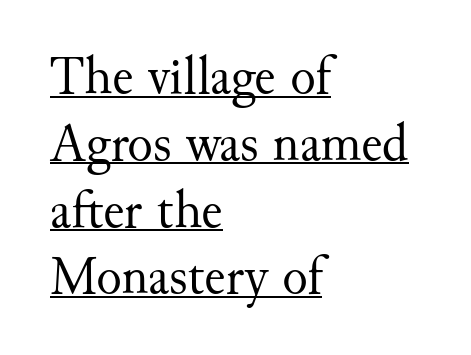
Nothing unusual about the tracking: characters are spaced as the font intends. Stroke thickness stays within the range of a standard reading face or lighter. It's the straight-up-and-down kind of type. This rendering uses left alignment, leaving the right contour irregular. Students, observe the line beneath the letters — that is underlining.
